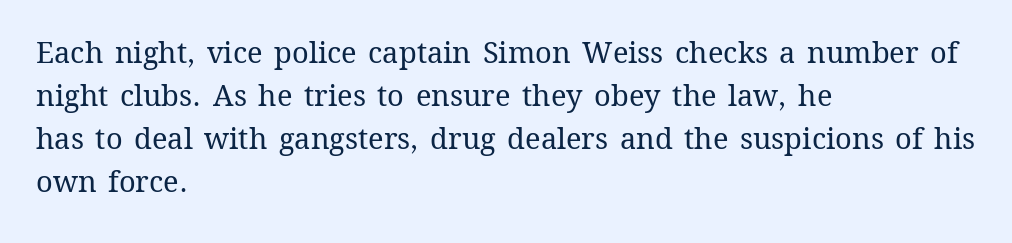
{"italic": "no", "bold": "no", "weight": "regular", "width": "normal", "stroke_contrast": "medium", "x_height": "medium", "monospaced": "no", "underline": "no", "align": "left", "line_spacing": "normal", "line_spacing_ratio": 1.48, "letter_spacing": "normal", "letter_spacing_em": 0.0, "glyph_px": 29}
